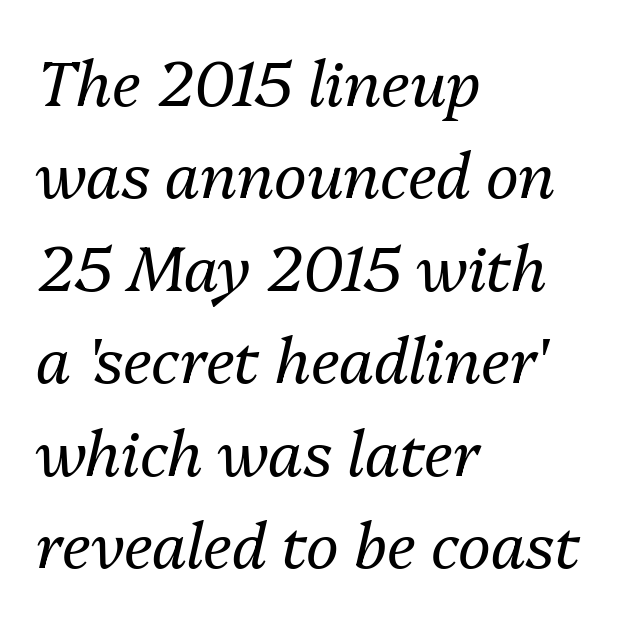
{"italic": "yes", "lean": "right", "slant_degrees": 13, "bold": "no", "weight": "regular", "width": "normal", "stroke_contrast": "medium", "x_height": "medium", "monospaced": "no", "underline": "no", "align": "left", "line_spacing": "normal", "line_spacing_ratio": 1.49, "letter_spacing": "normal", "letter_spacing_em": 0.0, "glyph_px": 62}
